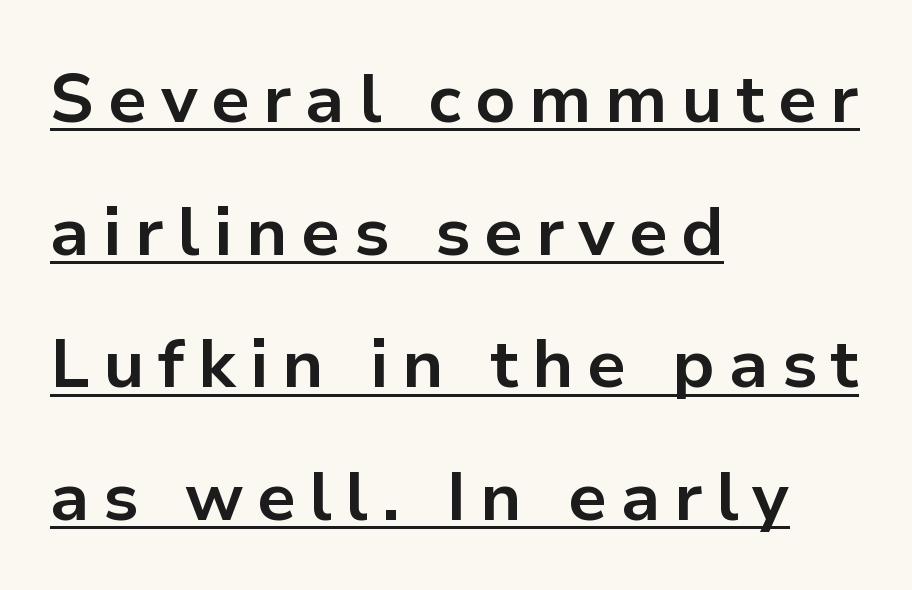
Q: Is the text bold? A: Yes.
Q: Is the text italic (slanted)? A: No, it is upright.
Q: Is the typeface a serif or a sans-serif typeface? A: Sans-serif.
Q: Is the text underlined? A: Yes.
Q: How is the paragraph aligned? A: Left-aligned.
Q: Is the spacing between letters normal or unusually wide? A: Unusually wide.
Q: Is the spacing between lines tight, normal or loose? A: Loose.
Q: Width (condensed, normal, or wide)? A: Normal.
Q: Stroke contrast? A: Low.
Q: x-height? A: Medium.
Q: Monospaced? A: No.
